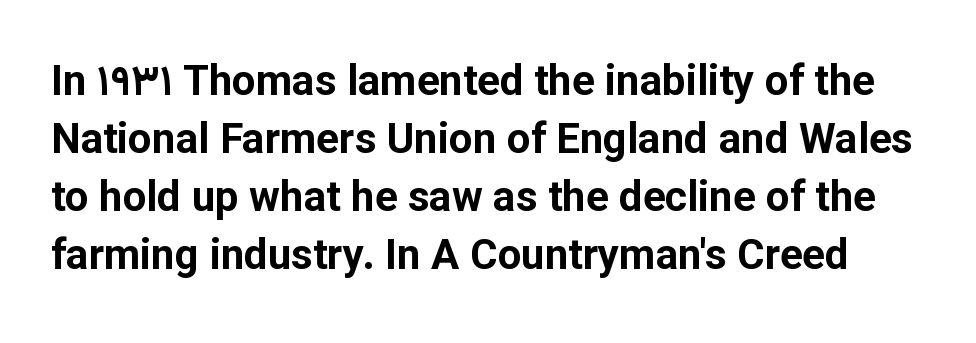
Q: Is the text bold? A: Yes.
Q: Is the text italic (slanted)? A: No, it is upright.
Q: Is the typeface a serif or a sans-serif typeface? A: Sans-serif.
Q: Is the text underlined? A: No.
Q: Is the spacing between letters normal or unusually wide? A: Normal.
Q: Is the spacing between lines tight, normal or loose? A: Normal.
Q: Width (condensed, normal, or wide)? A: Normal.
Q: Stroke contrast? A: Low.
Q: x-height? A: Medium.
Q: Monospaced? A: No.
